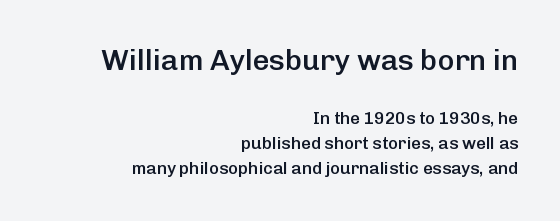
The image shows 29 px semibold sans-serif type, upright; set right-aligned, normal line spacing (1.47x), normal letter spacing, not underlined; the first (top) block is 1.71x larger; low stroke contrast and a medium x-height.
